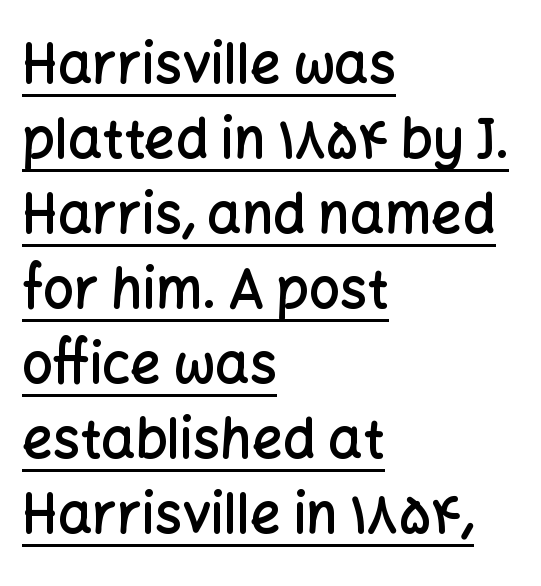
{"serif": "no", "italic": "no", "bold": "semi", "weight": "semibold", "width": "normal", "stroke_contrast": "low", "x_height": "medium", "monospaced": "no", "underline": "yes", "align": "left", "line_spacing": "normal", "line_spacing_ratio": 1.39, "letter_spacing": "normal", "letter_spacing_em": 0.0, "glyph_px": 54}
